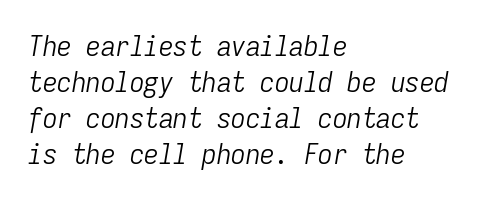
The image shows 29 px light, condensed type, italic (leaning right), monospaced; set left-aligned, line spacing 1.24x, normal letter spacing, not underlined; low stroke contrast and a medium x-height.
